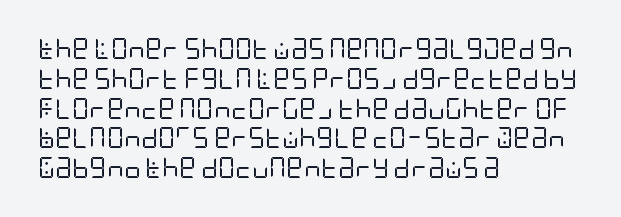
Q: Is the text bold? A: No.
Q: Is the text italic (slanted)? A: No, it is upright.
Q: Is the text underlined? A: No.
Q: How is the paragraph aligned? A: Left-aligned.
Q: Is the spacing between letters normal or unusually wide? A: Normal.
Q: Is the spacing between lines tight, normal or loose? A: Normal.
